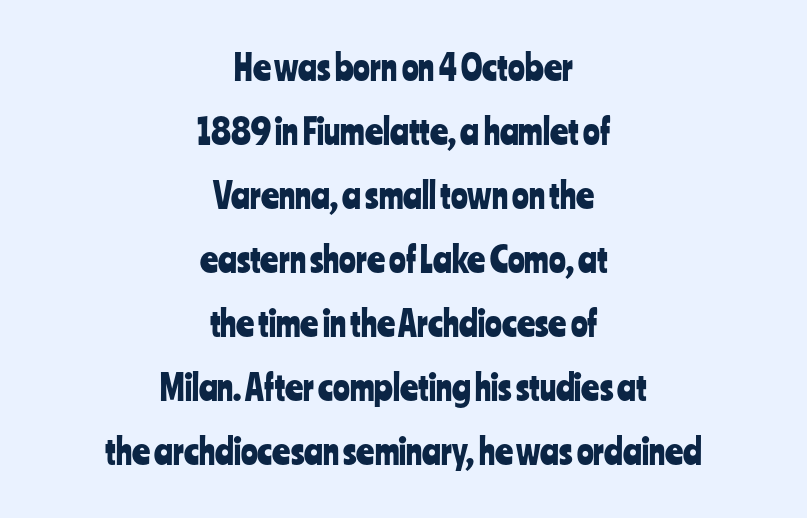
Q: Is the text italic (slanted)? A: No, it is upright.
Q: Is the typeface a serif or a sans-serif typeface? A: Sans-serif.
Q: Is the text underlined? A: No.
Q: How is the paragraph aligned? A: Centered.
Q: Is the spacing between letters normal or unusually wide? A: Normal.
Q: Width (condensed, normal, or wide)? A: Condensed.
Q: Stroke contrast? A: Low.
Q: x-height? A: Medium.
Q: Monospaced? A: No.
